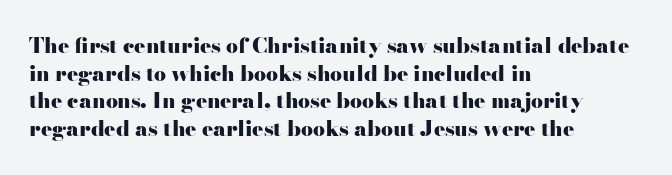
{"italic": "no", "bold": "yes", "underline": "no", "align": "left", "line_spacing": "normal", "line_spacing_ratio": 1.32, "letter_spacing": "normal", "letter_spacing_em": 0.0, "glyph_px": 21}
